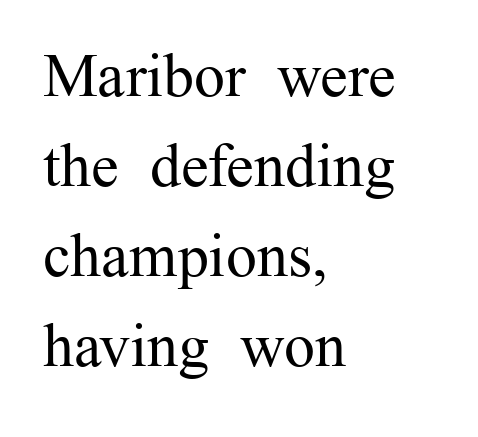
The image shows 62 px regular-weight serif type, upright; set left-aligned, normal line spacing (1.45x), normal letter spacing, not underlined; medium stroke contrast and a medium x-height.
